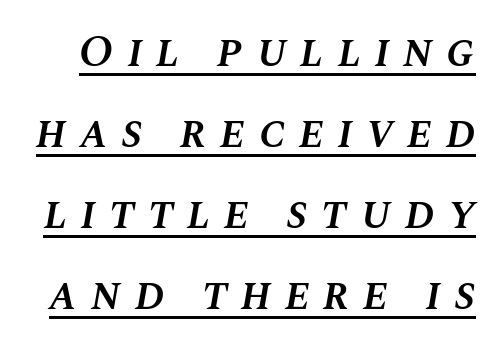
The image shows 45 px semibold type, italic (leaning right); set line spacing 1.8x, unusually wide letter spacing (+0.3 em), underlined; medium stroke contrast and a large x-height.
